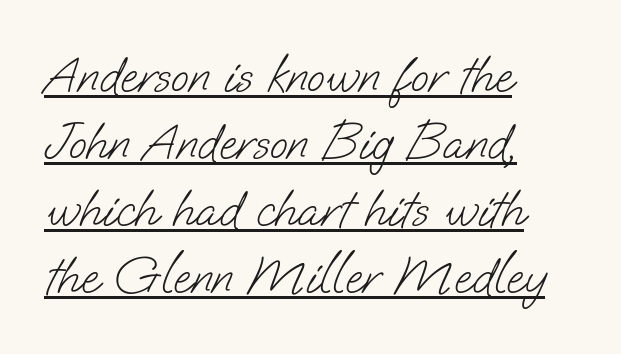
Q: Is the text bold? A: No.
Q: Is the typeface a serif or a sans-serif typeface? A: Sans-serif.
Q: Is the text underlined? A: Yes.
Q: How is the paragraph aligned? A: Left-aligned.
Q: Is the spacing between letters normal or unusually wide? A: Normal.
Q: Is the spacing between lines tight, normal or loose? A: Normal.
Q: Width (condensed, normal, or wide)? A: Normal.
Q: Stroke contrast? A: Low.
Q: x-height? A: Small.
Q: Monospaced? A: No.
